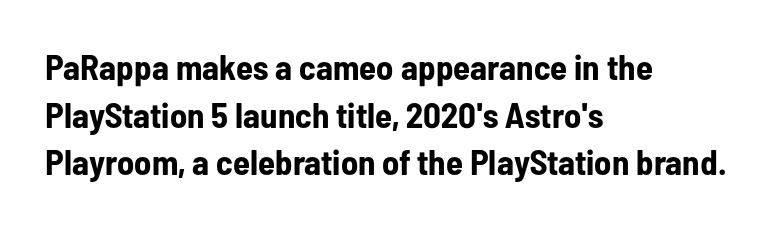
Q: Is the text bold? A: Yes.
Q: Is the text italic (slanted)? A: No, it is upright.
Q: Is the typeface a serif or a sans-serif typeface? A: Sans-serif.
Q: Is the text underlined? A: No.
Q: How is the paragraph aligned? A: Left-aligned.
Q: Is the spacing between letters normal or unusually wide? A: Normal.
Q: Is the spacing between lines tight, normal or loose? A: Normal.
Q: Width (condensed, normal, or wide)? A: Condensed.
Q: Stroke contrast? A: Low.
Q: x-height? A: Medium.
Q: Monospaced? A: No.
